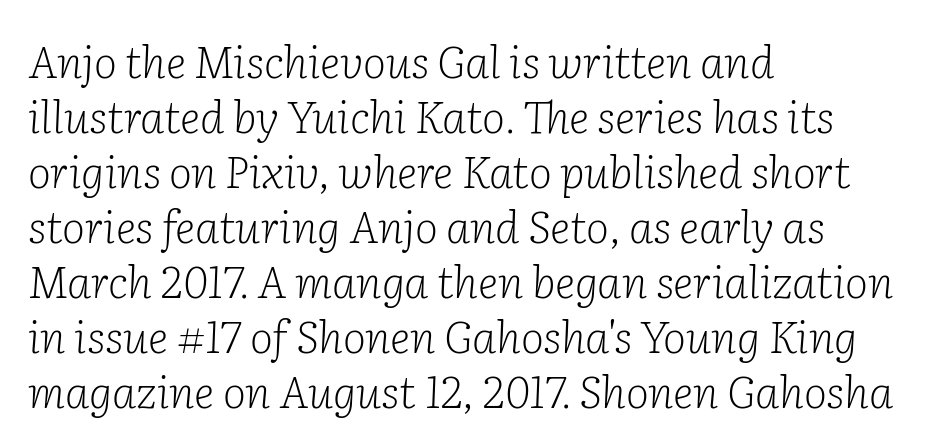
Is the stroke heavy? The answer is a plain regular-or-lighter. The block of text has a typical density, with ordinary space between rows. These lines are rendered in a variable-pitch font. Slant detected: the letters are inclined. The type is set solid horizontally, with unmodified tracking.
